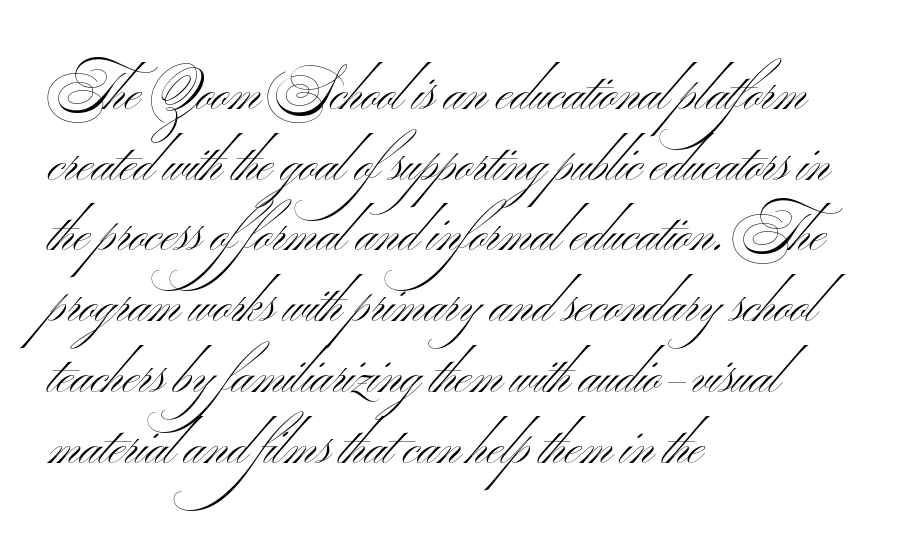
Q: Is the text bold? A: No.
Q: Is the text italic (slanted)? A: Yes.
Q: Is the typeface a serif or a sans-serif typeface? A: Sans-serif.
Q: Is the text underlined? A: No.
Q: How is the paragraph aligned? A: Left-aligned.
Q: Is the spacing between letters normal or unusually wide? A: Normal.
Q: Is the spacing between lines tight, normal or loose? A: Normal.
Q: Width (condensed, normal, or wide)? A: Wide.
Q: Stroke contrast? A: Medium.
Q: x-height? A: Small.
Q: Monospaced? A: No.
